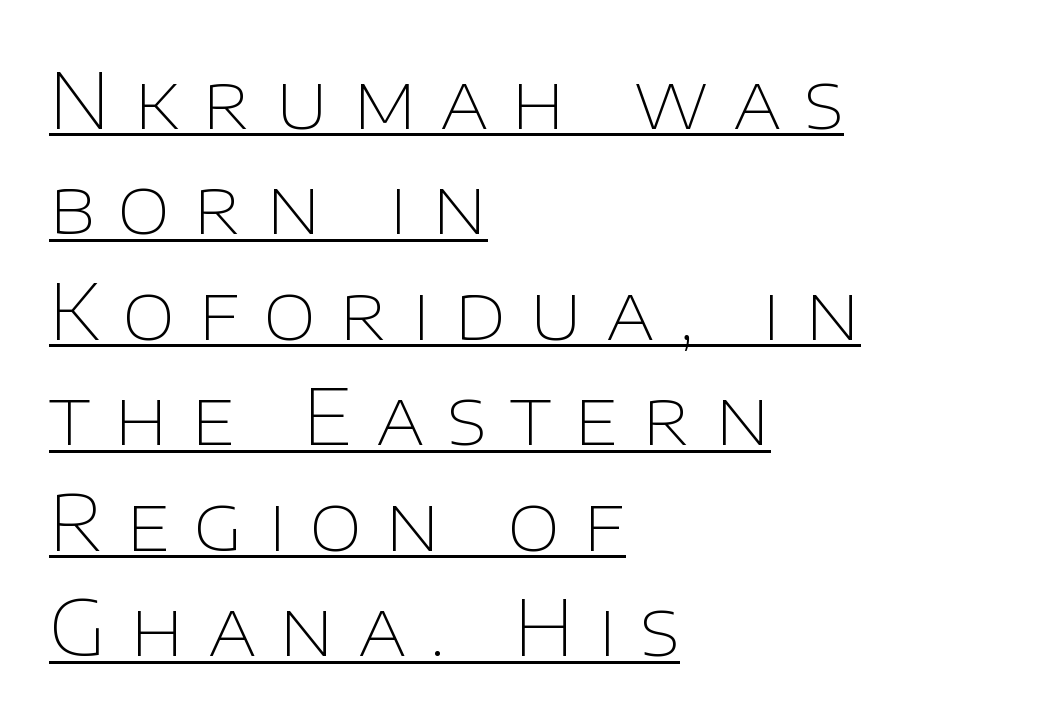
Q: Is the text bold? A: No.
Q: Is the text italic (slanted)? A: No, it is upright.
Q: Is the typeface a serif or a sans-serif typeface? A: Sans-serif.
Q: Is the text underlined? A: Yes.
Q: How is the paragraph aligned? A: Left-aligned.
Q: Is the spacing between letters normal or unusually wide? A: Unusually wide.
Q: Is the spacing between lines tight, normal or loose? A: Normal.
Q: Width (condensed, normal, or wide)? A: Normal.
Q: Stroke contrast? A: Low.
Q: x-height? A: Large.
Q: Monospaced? A: No.
